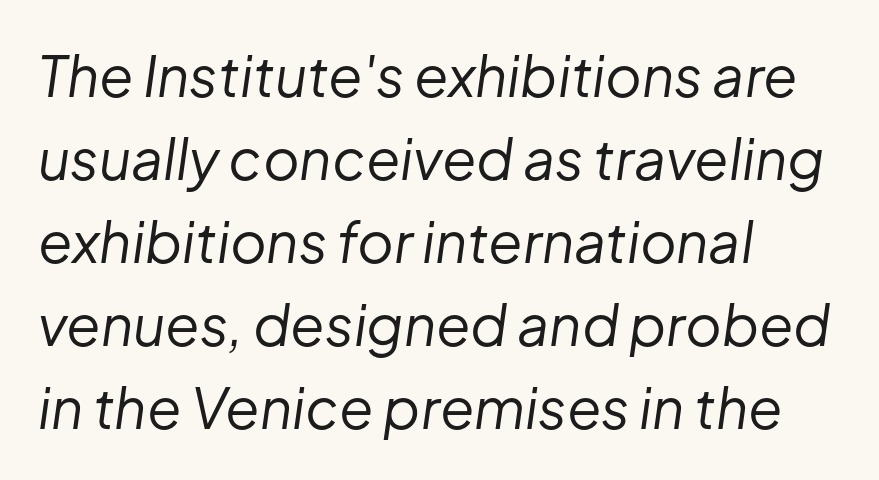
Q: Is the text bold? A: No.
Q: Is the text italic (slanted)? A: Yes, it leans right by about 8 degrees.
Q: Is the text underlined? A: No.
Q: How is the paragraph aligned? A: Left-aligned.
Q: Is the spacing between letters normal or unusually wide? A: Normal.
Q: Is the spacing between lines tight, normal or loose? A: Normal.
Q: Width (condensed, normal, or wide)? A: Normal.
Q: Stroke contrast? A: Low.
Q: x-height? A: Medium.
Q: Monospaced? A: No.
